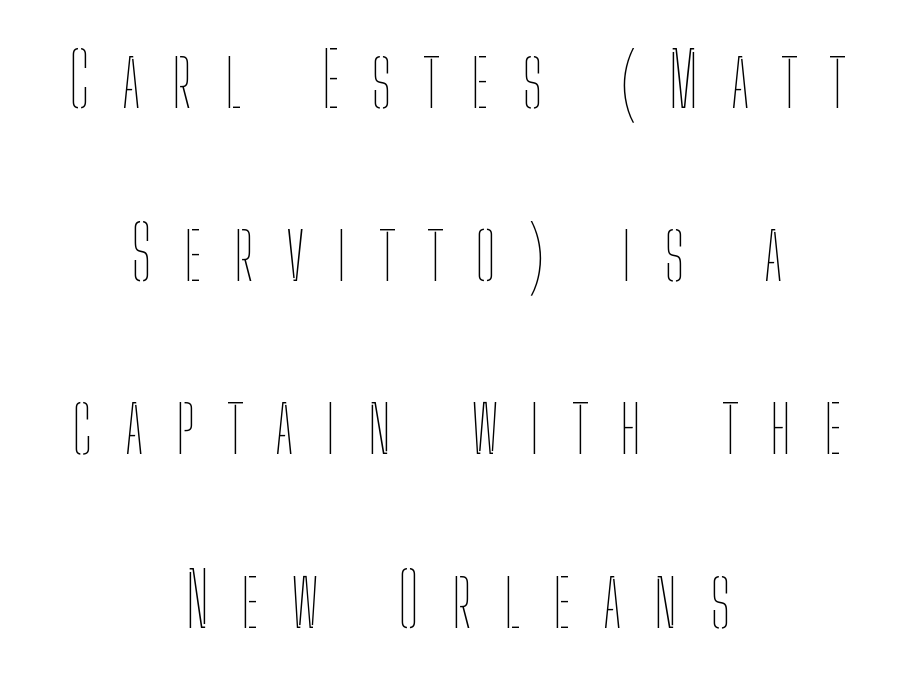
Character widths vary here, with narrow letters taking less room than wide ones. These lines stand farther apart than default settings would place them. The space directly below the letters is spotless. Stems here are at most as thick as an everyday book face. Display-style spreading of the glyphs; the letterfit is very open.
